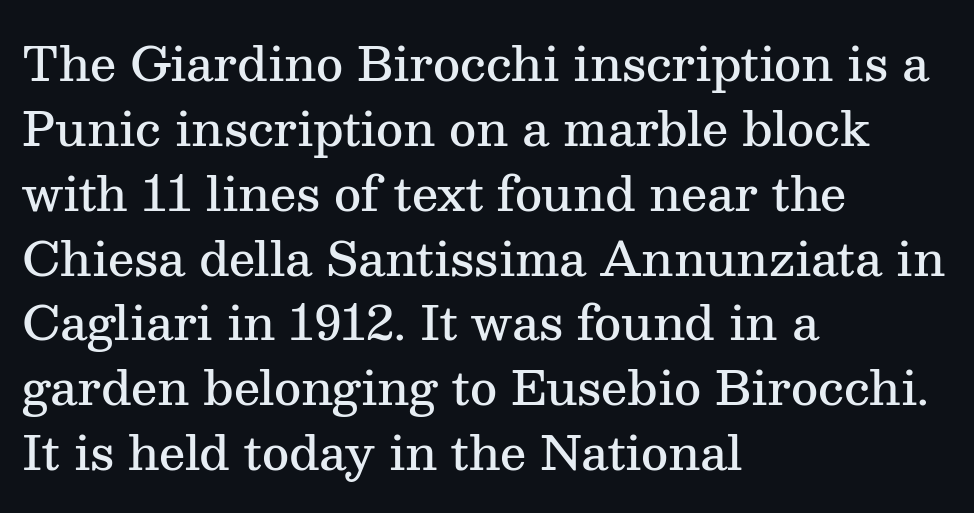
Proportional: the letters do not fall into vertical columns. The passage shown has conventional tracking throughout. Is the type bold? Partly — it's a semibold, heavier than regular but not fully bold. To sum up the face: it has serifs. Do the letters lean? They stand straight. Check the space under the baseline: it is left empty.
